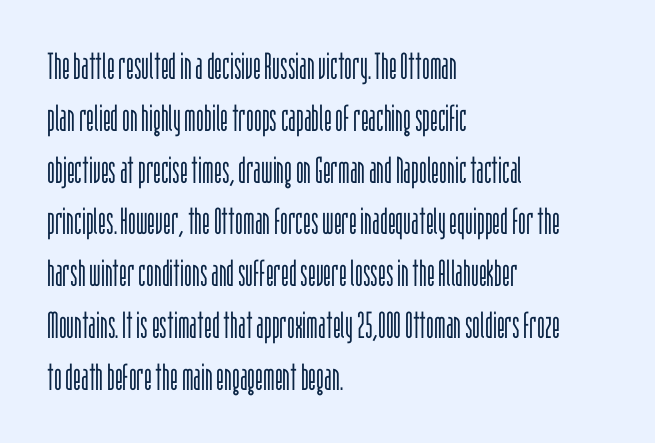
The image shows 37 px light, condensed sans-serif type, upright; set left-aligned, normal line spacing (1.4x), normal letter spacing, not underlined; low stroke contrast and a large x-height.
